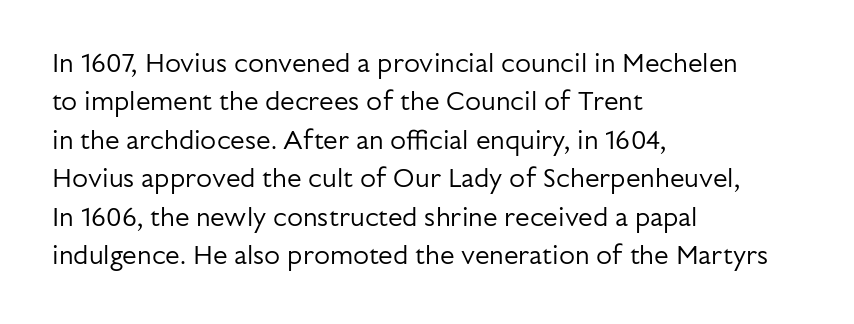
The image shows 26 px text type, upright; set left-aligned, normal line spacing (1.48x), normal letter spacing, not underlined.
